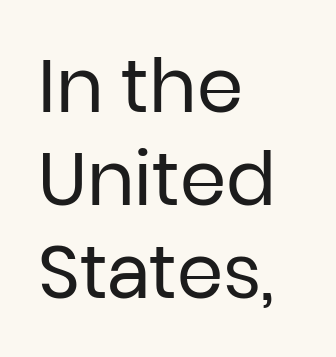
The image shows 74 px regular-weight sans-serif type, upright; set left-aligned, normal line spacing (1.26x), normal letter spacing, not underlined; low stroke contrast and a medium x-height.
